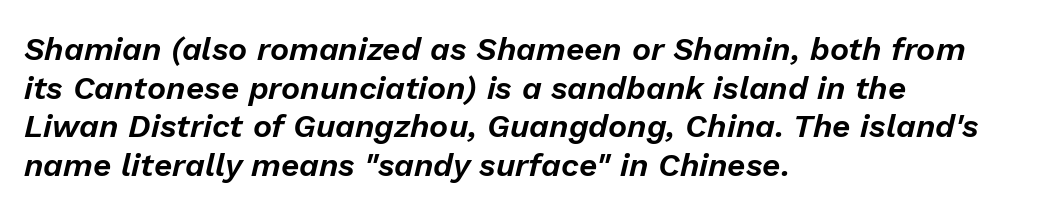
The image shows 32 px text type, italic (leaning right); set left-aligned, line spacing 1.21x, normal letter spacing, not underlined; low stroke contrast and a medium x-height.
